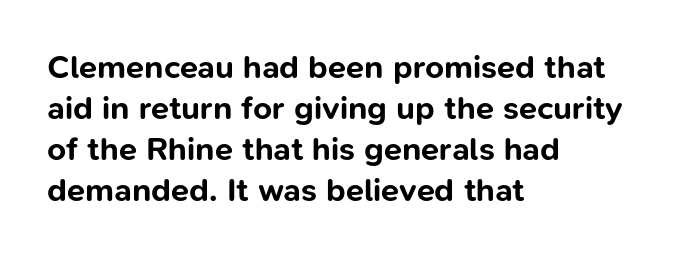
The passage shown is not underscored anywhere. Emphasis by weight is at full strength: bold. Glyph-to-glyph distance matches everyday printed text. Here the designer chose a conventional face with non-uniform glyph widths. This is the regular roman posture of the typeface.
